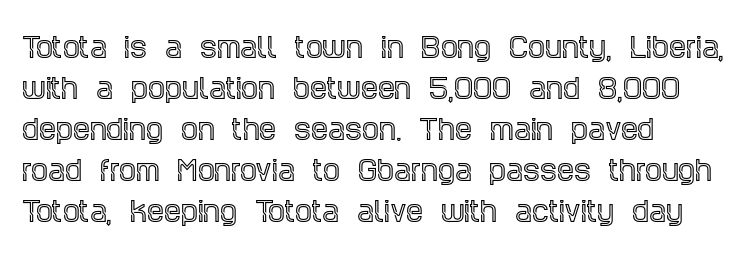
Underlining? Definitely not there. The passage shown stacks its lines at a standard gap. Tall strokes in this sample are plumb rather than angled. Is the block centered? No — it sits flush against the left margin.
